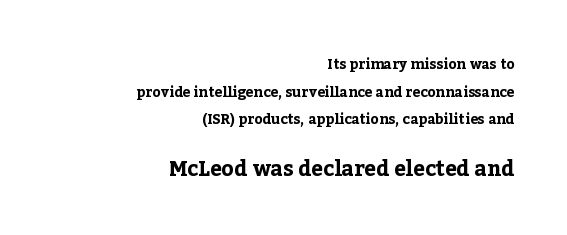
Q: Is the text bold? A: Yes.
Q: Is the text italic (slanted)? A: No, it is upright.
Q: Is the text underlined? A: No.
Q: How is the paragraph aligned? A: Right-aligned.
Q: Is the spacing between letters normal or unusually wide? A: Normal.
Q: Is the spacing between lines tight, normal or loose? A: Loose.
Q: Which block of text is set in a larger size, the first (top) or the second (bottom)? A: The second (bottom) one.
